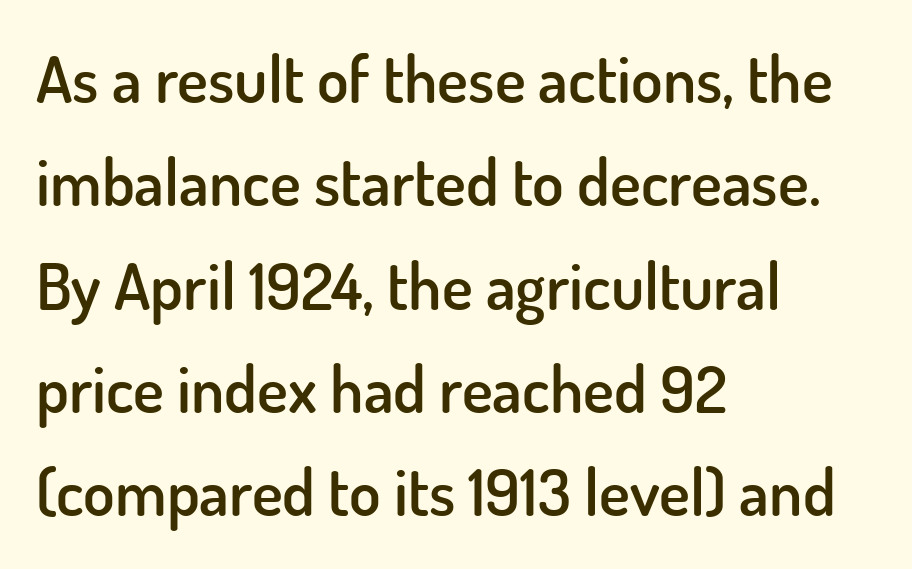
{"serif": "no", "italic": "no", "bold": "semi", "weight": "semibold", "width": "normal", "stroke_contrast": "low", "x_height": "small", "monospaced": "no", "underline": "no", "align": "left", "line_spacing": "normal", "line_spacing_ratio": 1.59, "letter_spacing": "normal", "letter_spacing_em": 0.0, "glyph_px": 65}
